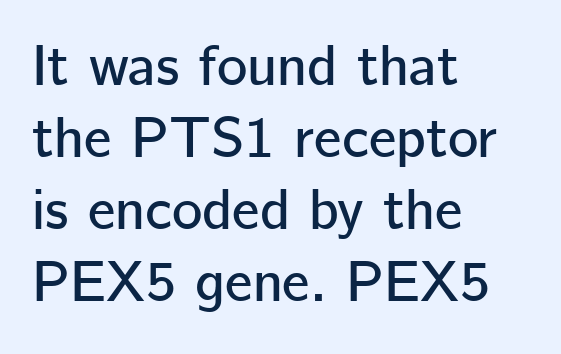
The image shows 58 px sans-serif type, upright; set left-aligned, line spacing 1.24x, normal letter spacing, not underlined; low stroke contrast and a medium x-height.
